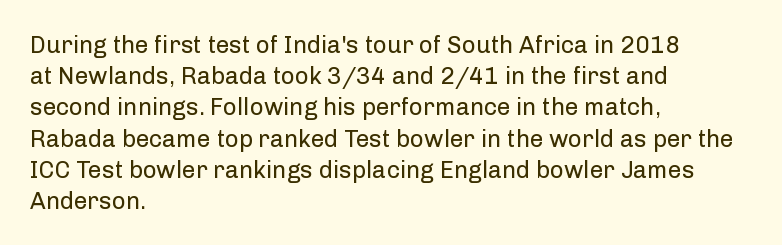
The ragged edge is on the right, which tells us the setting is flush left. The passage shown is not underscored anywhere. These lines were composed using upright roman letters. This sample uses plain, unmodified letter spacing. Reading down the column, the eye jumps a familiar distance to each next line.
